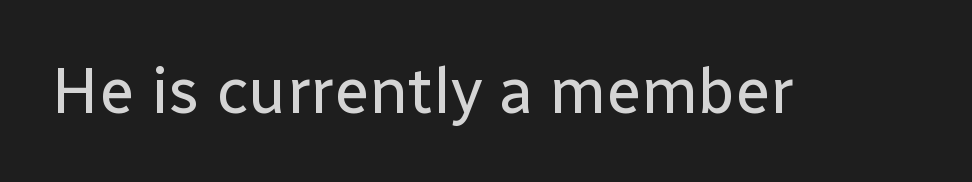
{"serif": "no", "italic": "no", "bold": "no", "weight": "regular", "width": "normal", "stroke_contrast": "low", "x_height": "medium", "monospaced": "no", "underline": "no", "letter_spacing": "normal", "letter_spacing_em": 0.0, "glyph_px": 64}
